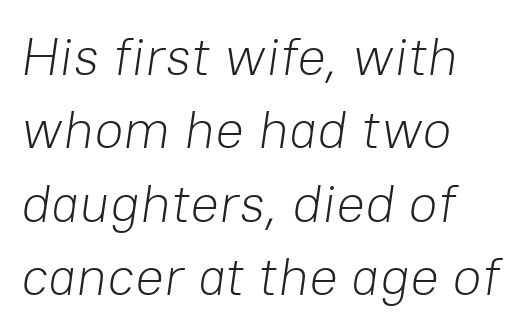
The image shows 54 px light type, italic (leaning right); set left-aligned, normal line spacing (1.36x), normal letter spacing, not underlined; low stroke contrast and a medium x-height.
